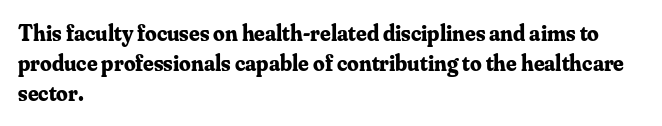
The image shows 23 px bold type, upright; set left-aligned, normal line spacing (1.31x), normal letter spacing, not underlined.
